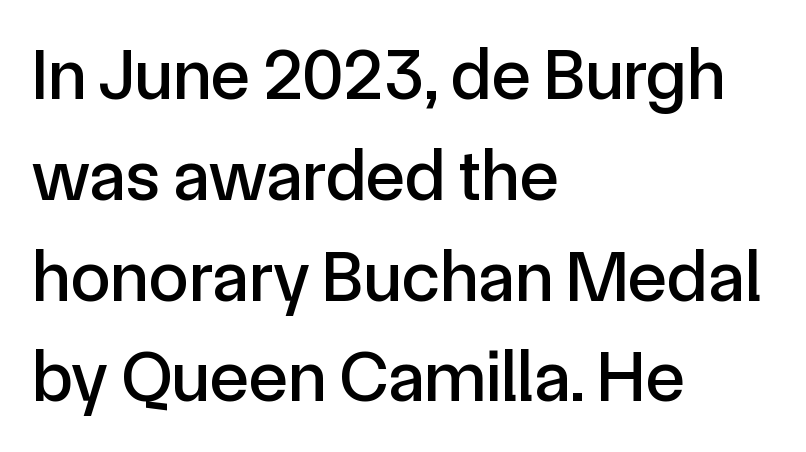
{"serif": "no", "italic": "no", "width": "normal", "x_height": "medium", "monospaced": "no", "underline": "no", "align": "left", "line_spacing": "normal", "line_spacing_ratio": 1.4, "letter_spacing": "normal", "letter_spacing_em": 0.0, "glyph_px": 72}
